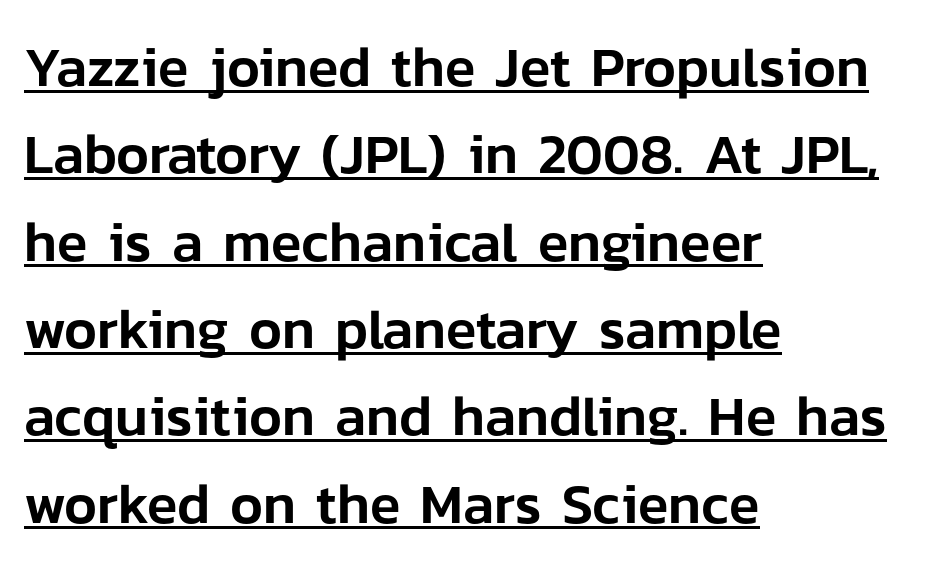
{"serif": "no", "italic": "no", "width": "normal", "stroke_contrast": "low", "x_height": "medium", "monospaced": "no", "underline": "yes", "align": "left", "line_spacing": "normal", "line_spacing_ratio": 1.56, "letter_spacing": "normal", "letter_spacing_em": 0.0, "glyph_px": 56}
